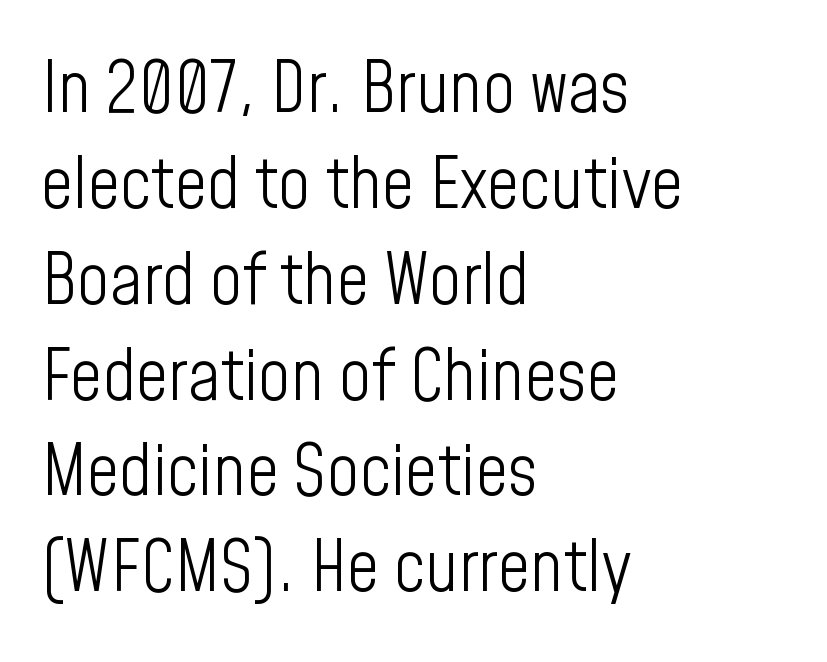
{"serif": "no", "italic": "no", "bold": "no", "weight": "light", "width": "condensed", "stroke_contrast": "low", "x_height": "medium", "monospaced": "no", "underline": "no", "align": "left", "line_spacing": "normal", "line_spacing_ratio": 1.35, "letter_spacing": "normal", "letter_spacing_em": 0.0, "glyph_px": 71}
